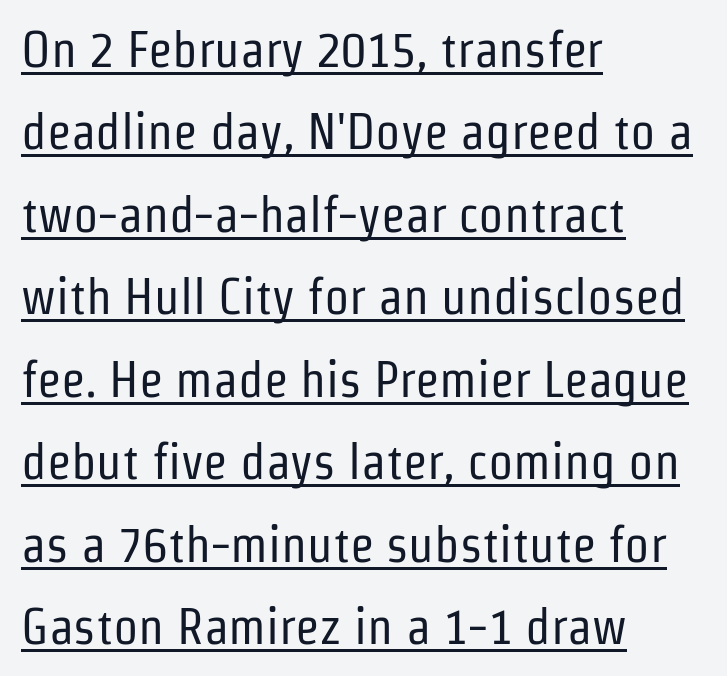
{"serif": "no", "italic": "no", "bold": "no", "weight": "regular", "width": "condensed", "stroke_contrast": "low", "x_height": "medium", "monospaced": "no", "underline": "yes", "align": "left", "line_spacing": "normal", "line_spacing_ratio": 1.65, "letter_spacing": "normal", "letter_spacing_em": 0.0, "glyph_px": 50}
